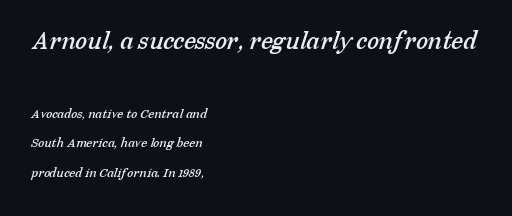
Q: Is the text underlined? A: No.
Q: How is the paragraph aligned? A: Left-aligned.
Q: Is the spacing between letters normal or unusually wide? A: Normal.
Q: Is the spacing between lines tight, normal or loose? A: Loose.
Q: Which block of text is set in a larger size, the first (top) or the second (bottom)? A: The first (top) one.
